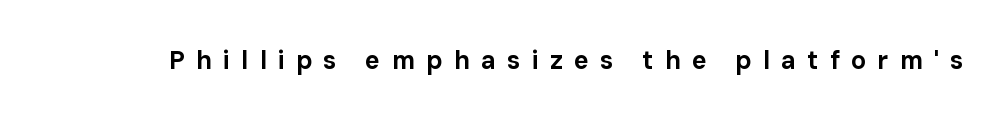
Q: Is the text bold? A: Yes.
Q: Is the text italic (slanted)? A: No, it is upright.
Q: Is the text underlined? A: No.
Q: Is the spacing between letters normal or unusually wide? A: Unusually wide.
